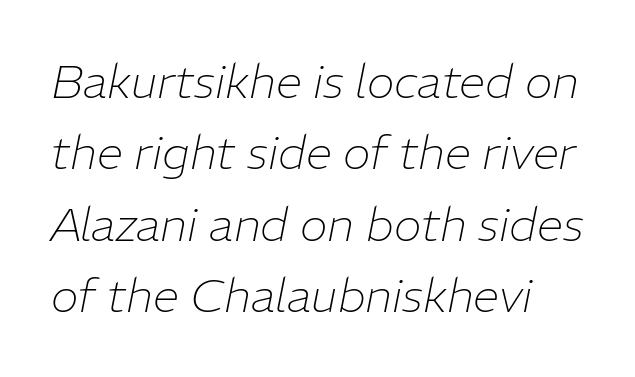
The image shows 47 px thin type, italic (leaning right); set normal line spacing (1.52x), normal letter spacing, not underlined; low stroke contrast and a medium x-height.
